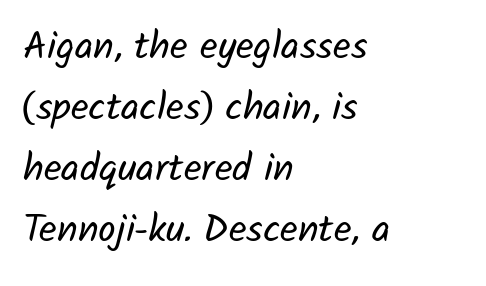
{"serif": "no", "bold": "no", "weight": "regular", "width": "normal", "stroke_contrast": "low", "x_height": "medium", "monospaced": "no", "underline": "no", "align": "left", "line_spacing": "normal", "line_spacing_ratio": 1.56, "letter_spacing": "normal", "letter_spacing_em": 0.0, "glyph_px": 39}
